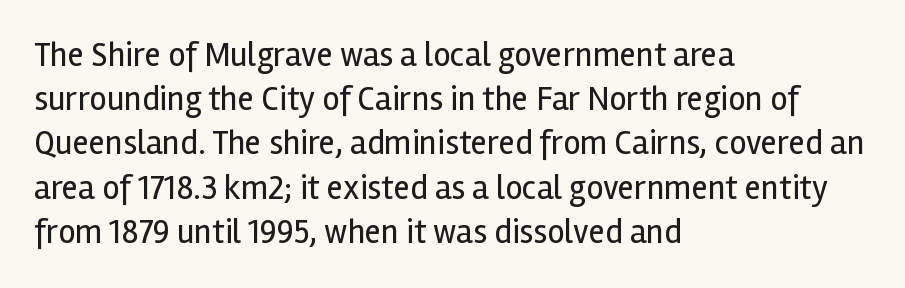
Q: Is the text bold? A: No.
Q: Is the text italic (slanted)? A: No, it is upright.
Q: Is the typeface a serif or a sans-serif typeface? A: Sans-serif.
Q: Is the text underlined? A: No.
Q: How is the paragraph aligned? A: Left-aligned.
Q: Is the spacing between letters normal or unusually wide? A: Normal.
Q: Is the spacing between lines tight, normal or loose? A: Normal.
Q: Width (condensed, normal, or wide)? A: Normal.
Q: x-height? A: Medium.
Q: Monospaced? A: No.
